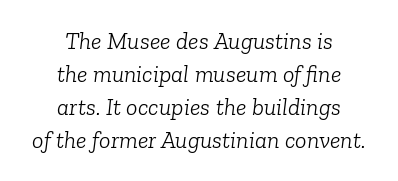
Check the space under the baseline: it is left empty. Is the stroke heavy? The answer is a plain regular-or-lighter. Compared with a flush-left layout, this one balances lines on the center instead. Horizontal bands of white between lines are of average thickness. Observe the ordinary spacing: letters are neighbours, not strangers. The glyphs look as if they've been sheared to an angle.
